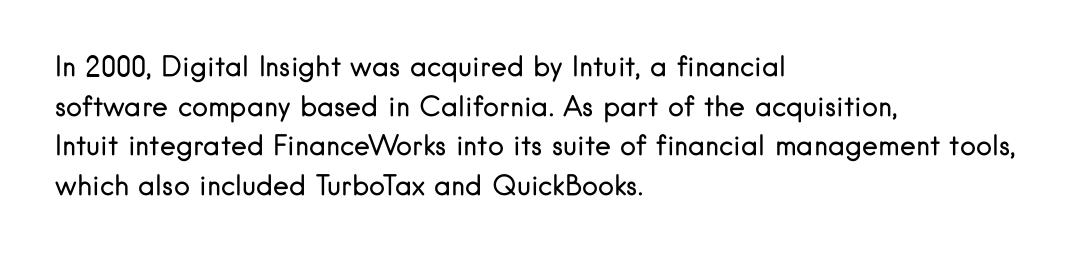
{"italic": "no", "bold": "no", "underline": "no", "align": "left", "line_spacing": "normal", "line_spacing_ratio": 1.47, "letter_spacing": "normal", "letter_spacing_em": 0.0, "glyph_px": 27}
